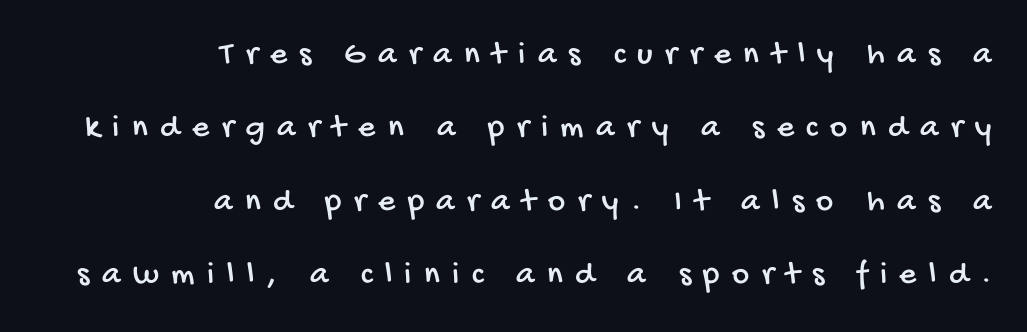
{"serif": "no", "width": "condensed", "stroke_contrast": "low", "x_height": "large", "monospaced": "no", "underline": "no", "align": "right", "line_spacing": "loose", "line_spacing_ratio": 2.22, "letter_spacing": "wide", "letter_spacing_em": 0.38, "glyph_px": 33}
